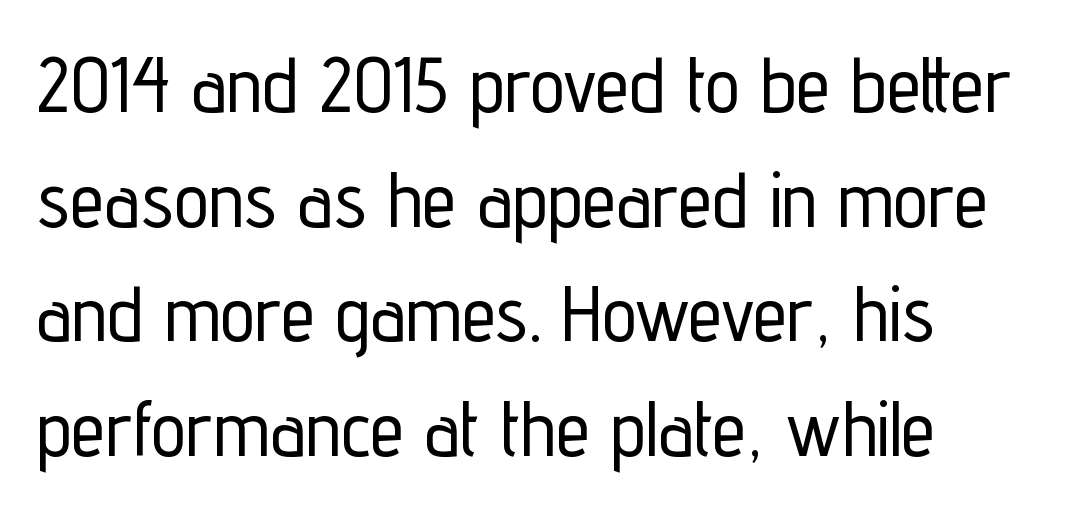
No feet cap the strokes, marking this as sans-serif type. The passage shown is typed in a proportional face where columns would drift. The lettering holds an erect, upright posture throughout. The passage is arranged the way most books set body copy — flush left. How are the letters spaced? Ordinarily, with no added tracking.
